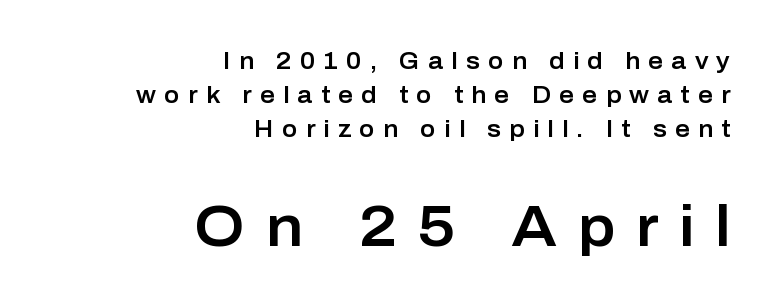
{"serif": "no", "italic": "no", "width": "normal", "stroke_contrast": "low", "x_height": "medium", "monospaced": "no", "underline": "no", "align": "right", "line_spacing": "normal", "line_spacing_ratio": 1.47, "letter_spacing": "wide", "letter_spacing_em": 0.36, "larger_block": "second", "size_ratio": 2.48, "glyph_px": 57}
